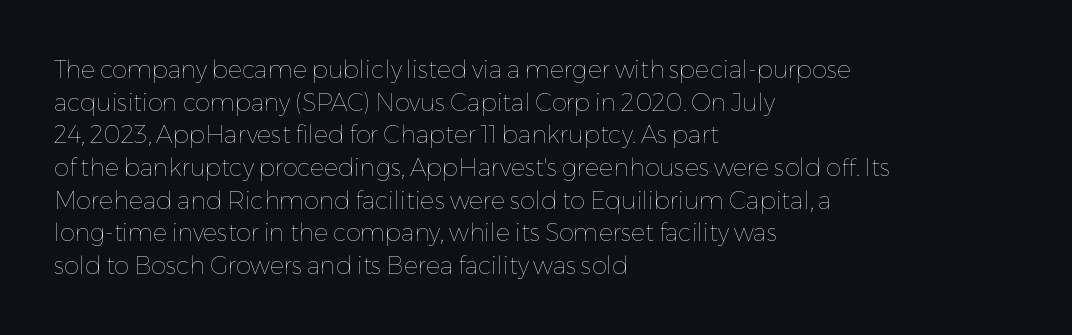
{"italic": "no", "bold": "no", "underline": "no", "align": "left", "line_spacing": "normal", "line_spacing_ratio": 1.36, "letter_spacing": "normal", "letter_spacing_em": 0.0, "glyph_px": 24}
